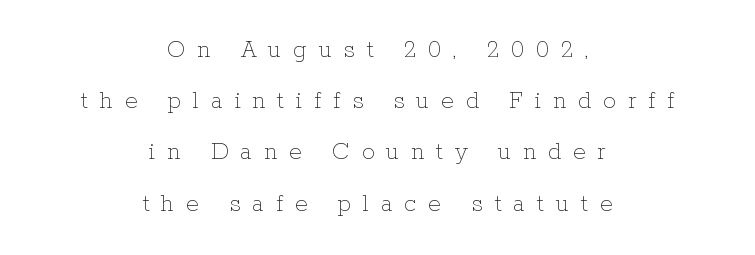
Q: Is the text bold? A: No.
Q: Is the text italic (slanted)? A: No, it is upright.
Q: Is the text underlined? A: No.
Q: How is the paragraph aligned? A: Centered.
Q: Is the spacing between letters normal or unusually wide? A: Unusually wide.
Q: Is the spacing between lines tight, normal or loose? A: Loose.
